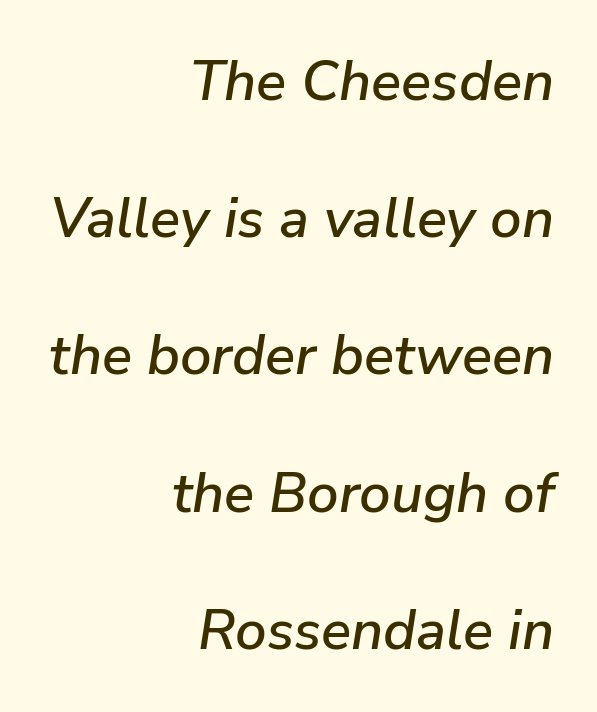
Varying glyph widths throughout — classic text-font behaviour. Compared with ordinary roman type, these characters are visibly tilted. What's the leading like? Stretched, with rows far apart. Short note: letters normally spaced.
